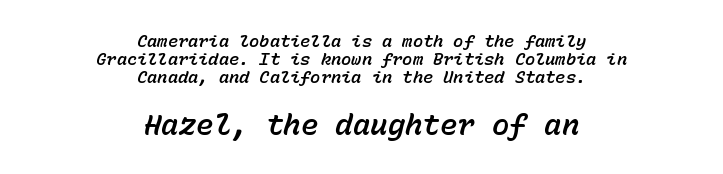
The image shows 29 px text type, italic (leaning right), monospaced; set centered, tight line spacing (1.06x), normal letter spacing, not underlined; the second (bottom) block is 1.71x larger; low stroke contrast and a medium x-height.
